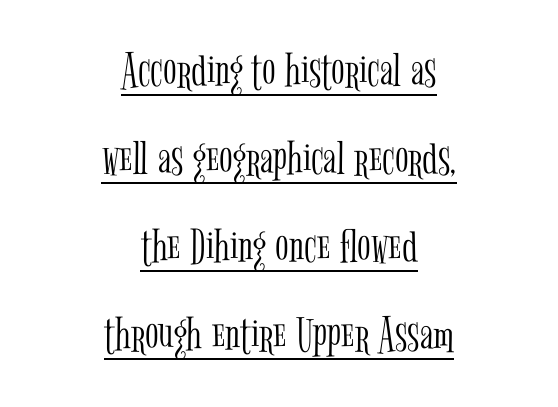
The image shows 50 px light, condensed serif type, upright; set centered, line spacing 1.76x, normal letter spacing, underlined; low stroke contrast and a medium x-height.
